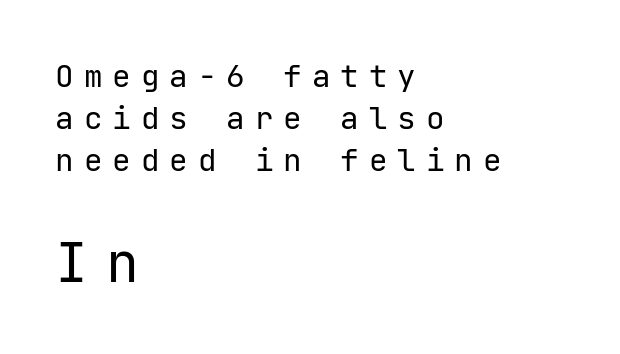
Q: Is the text bold? A: No.
Q: Is the text italic (slanted)? A: No, it is upright.
Q: Is the typeface a serif or a sans-serif typeface? A: Sans-serif.
Q: Is the text underlined? A: No.
Q: How is the paragraph aligned? A: Left-aligned.
Q: Is the spacing between letters normal or unusually wide? A: Unusually wide.
Q: Is the spacing between lines tight, normal or loose? A: Normal.
Q: Which block of text is set in a larger size, the first (top) or the second (bottom)? A: The second (bottom) one.
Q: Width (condensed, normal, or wide)? A: Normal.
Q: Stroke contrast? A: Low.
Q: x-height? A: Medium.
